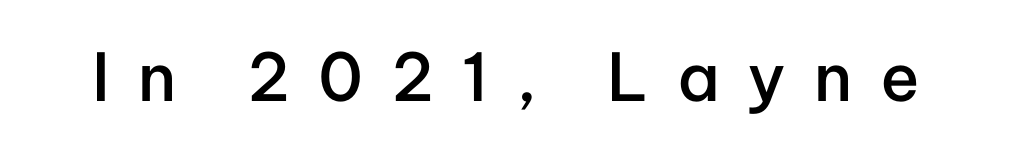
The face used here is a sans, in the tradition of grotesques and geometrics. Firm but not heavy-handed strokes: this text is semibold. Look at the tracking — it's clearly loosened, letters drifting apart. Letters rest on an invisible, unmarked baseline. No italicization has been applied; the sample stays upright. These lines are rendered in a variable-pitch font.
